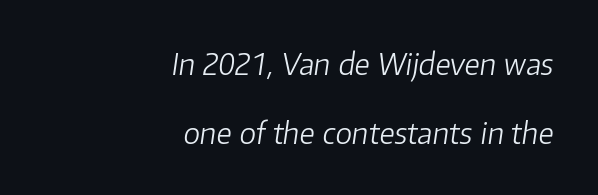
{"italic": "yes", "lean": "right", "slant_degrees": 8, "bold": "no", "weight": "light", "width": "normal", "stroke_contrast": "low", "x_height": "medium", "monospaced": "no", "underline": "no", "align": "right", "line_spacing": "loose", "line_spacing_ratio": 2.3, "letter_spacing": "normal", "letter_spacing_em": 0.0, "glyph_px": 30}
